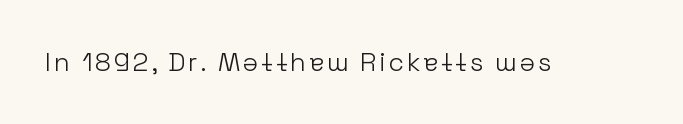
{"italic": "no", "bold": "no", "underline": "no", "glyph_px": 26}
